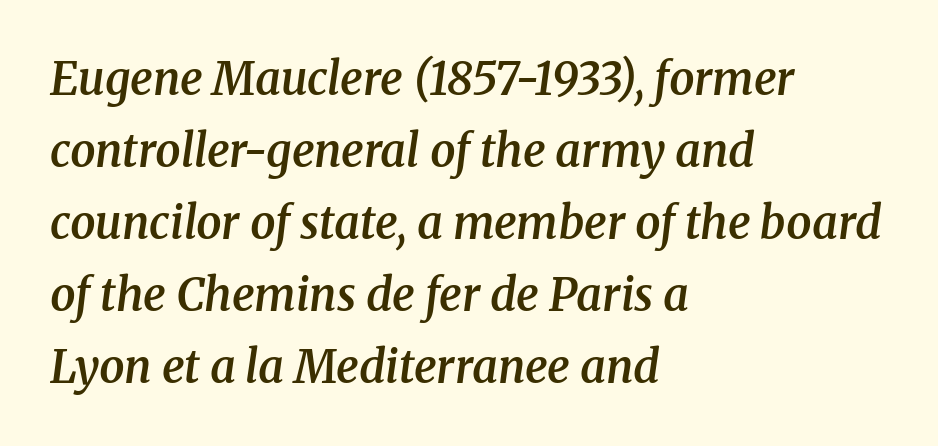
{"serif": "yes", "italic": "yes", "lean": "right", "slant_degrees": 8, "bold": "semi", "weight": "semibold", "width": "normal", "stroke_contrast": "medium", "x_height": "medium", "monospaced": "no", "underline": "no", "align": "left", "line_spacing": "normal", "line_spacing_ratio": 1.6, "letter_spacing": "normal", "letter_spacing_em": 0.0, "glyph_px": 45}
